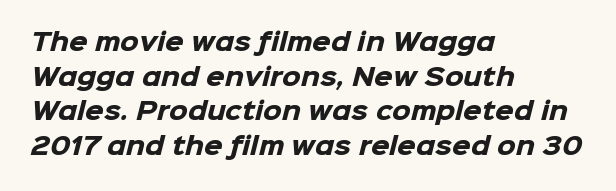
Q: Is the text bold? A: Yes.
Q: Is the text underlined? A: No.
Q: How is the paragraph aligned? A: Left-aligned.
Q: Is the spacing between letters normal or unusually wide? A: Normal.
Q: Is the spacing between lines tight, normal or loose? A: Normal.
